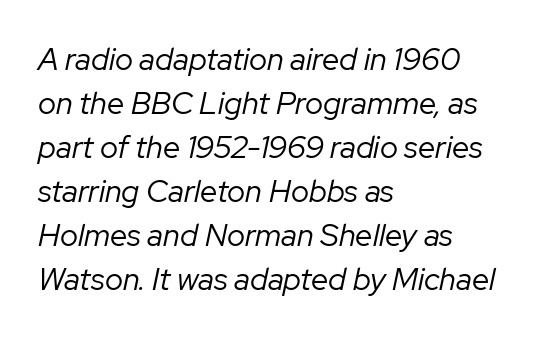
{"italic": "yes", "lean": "right", "slant_degrees": 12, "bold": "no", "weight": "regular", "width": "normal", "stroke_contrast": "low", "x_height": "medium", "monospaced": "no", "underline": "no", "align": "left", "line_spacing": "normal", "line_spacing_ratio": 1.42, "letter_spacing": "normal", "letter_spacing_em": 0.0, "glyph_px": 31}
